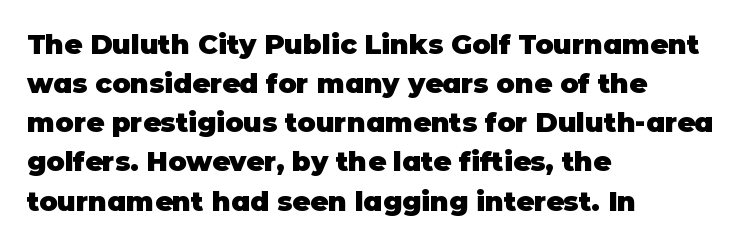
Q: Is the text bold? A: Yes.
Q: Is the text italic (slanted)? A: No, it is upright.
Q: Is the text underlined? A: No.
Q: How is the paragraph aligned? A: Left-aligned.
Q: Is the spacing between letters normal or unusually wide? A: Normal.
Q: Is the spacing between lines tight, normal or loose? A: Normal.
